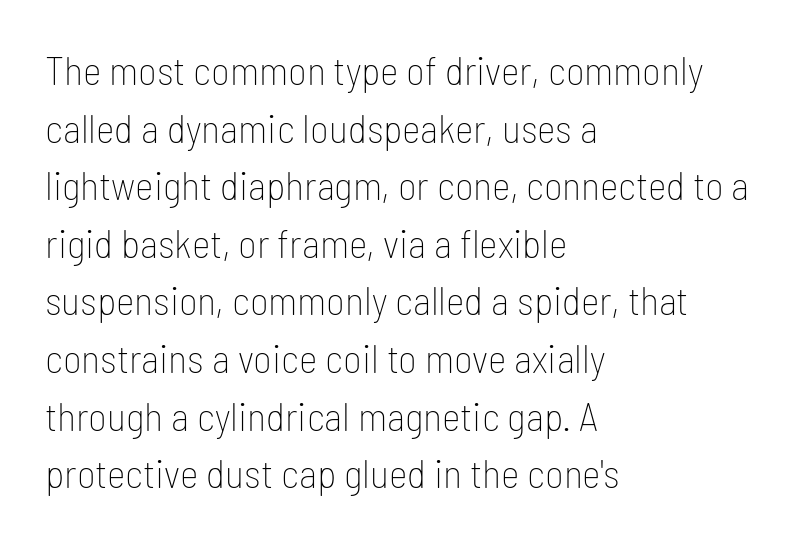
Summary of weight: not heavy and not bold. If you drew a line through each stem, it would be perfectly vertical. How are the letters spaced? Ordinarily, with no added tracking. Notice how the passage keeps a crisp vertical edge on the left only. Only glyphs here, with clear space below each row.
